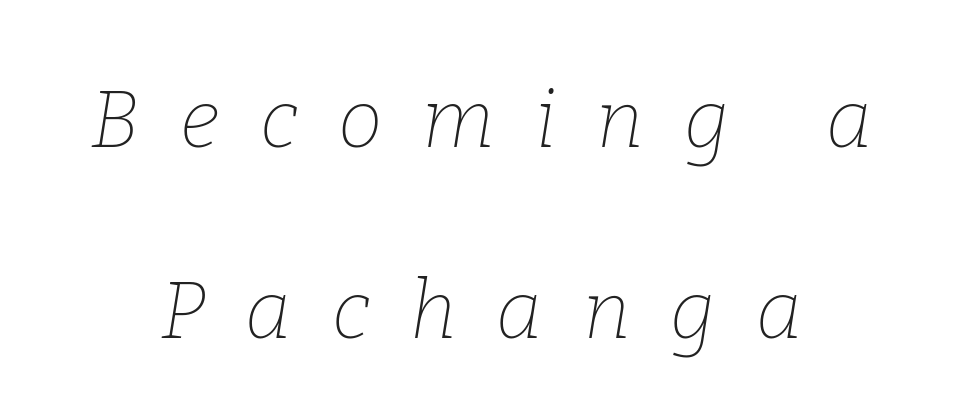
The type is letterspaced generously, with wide tracking. Successive baselines arrive slowly, with a big drop between each. The setting favours the middle, as headings and verse often do. Small tapered or slab feet sit at the stroke ends, so this counts as serif.
